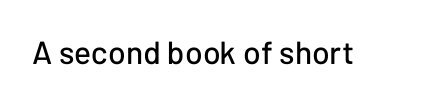
Q: Is the text italic (slanted)? A: No, it is upright.
Q: Is the typeface a serif or a sans-serif typeface? A: Sans-serif.
Q: Is the text underlined? A: No.
Q: Is the spacing between letters normal or unusually wide? A: Normal.
Q: Width (condensed, normal, or wide)? A: Normal.
Q: Stroke contrast? A: Low.
Q: x-height? A: Medium.
Q: Monospaced? A: No.
